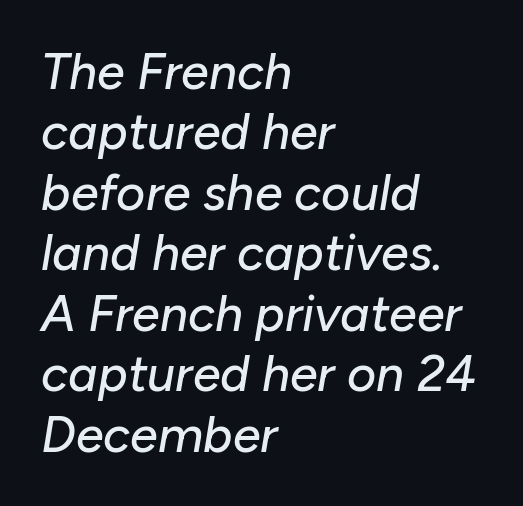
The image shows 50 px text type, italic (leaning right); set left-aligned, line spacing 1.21x, normal letter spacing, not underlined; low stroke contrast and a medium x-height.
